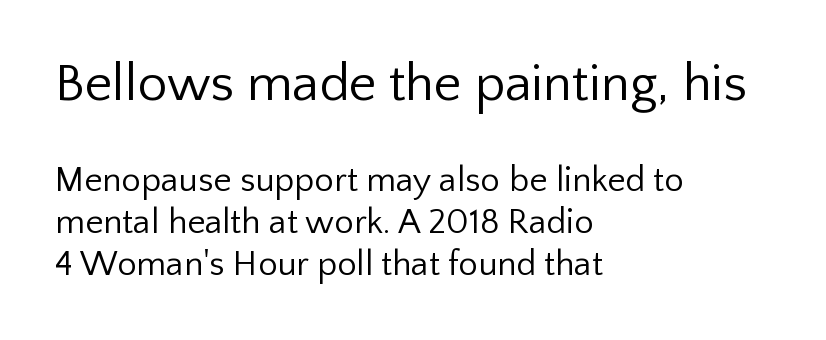
Q: Is the text bold? A: No.
Q: Is the text italic (slanted)? A: No, it is upright.
Q: Is the typeface a serif or a sans-serif typeface? A: Sans-serif.
Q: Is the text underlined? A: No.
Q: How is the paragraph aligned? A: Left-aligned.
Q: Is the spacing between letters normal or unusually wide? A: Normal.
Q: Which block of text is set in a larger size, the first (top) or the second (bottom)? A: The first (top) one.
Q: Width (condensed, normal, or wide)? A: Normal.
Q: Stroke contrast? A: Low.
Q: x-height? A: Medium.
Q: Monospaced? A: No.
